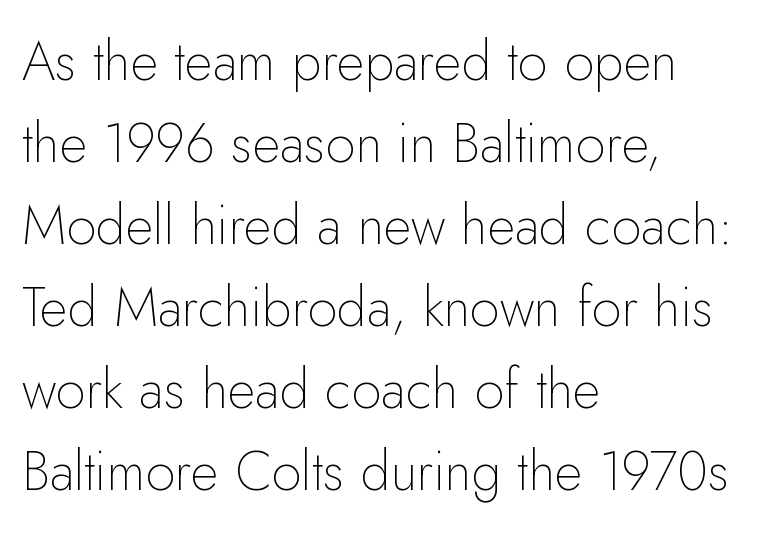
The letterforms sit shoulder to shoulder at normal distance. Quick note: interline space is typical. Caption: face not bold, strokes unweighted. Note the varied advance widths — an 'i' is clearly narrower than an 'm'. In terms of posture, this sample is upright. The glyphs in this specimen are sans serif.
